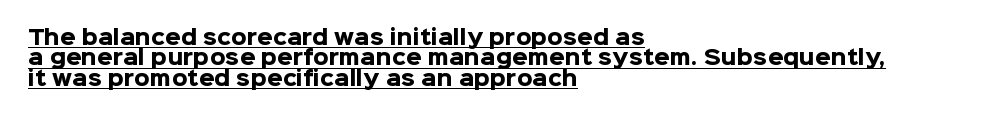
Q: Is the text bold? A: Yes.
Q: Is the text italic (slanted)? A: No, it is upright.
Q: Is the text underlined? A: Yes.
Q: How is the paragraph aligned? A: Left-aligned.
Q: Is the spacing between letters normal or unusually wide? A: Normal.
Q: Is the spacing between lines tight, normal or loose? A: Tight.
